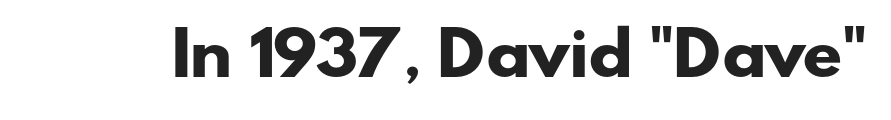
Q: Is the text bold? A: Yes.
Q: Is the typeface a serif or a sans-serif typeface? A: Sans-serif.
Q: Is the text underlined? A: No.
Q: Is the spacing between letters normal or unusually wide? A: Normal.
Q: Width (condensed, normal, or wide)? A: Wide.
Q: Stroke contrast? A: Low.
Q: x-height? A: Small.
Q: Monospaced? A: No.
